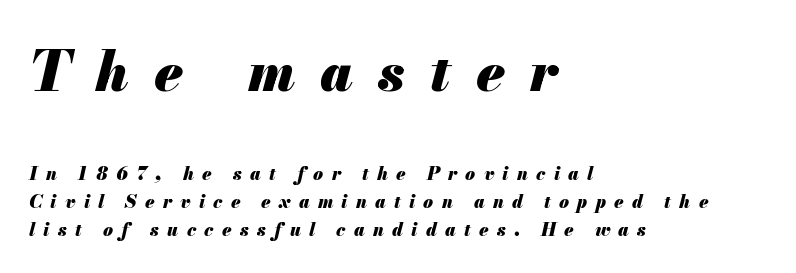
Q: Is the text bold? A: Yes.
Q: Is the text italic (slanted)? A: Yes, it leans right by about 13 degrees.
Q: Is the text underlined? A: No.
Q: How is the paragraph aligned? A: Left-aligned.
Q: Is the spacing between letters normal or unusually wide? A: Unusually wide.
Q: Is the spacing between lines tight, normal or loose? A: Normal.
Q: Which block of text is set in a larger size, the first (top) or the second (bottom)? A: The first (top) one.
Q: Width (condensed, normal, or wide)? A: Normal.
Q: Stroke contrast? A: Medium.
Q: x-height? A: Small.
Q: Monospaced? A: No.
